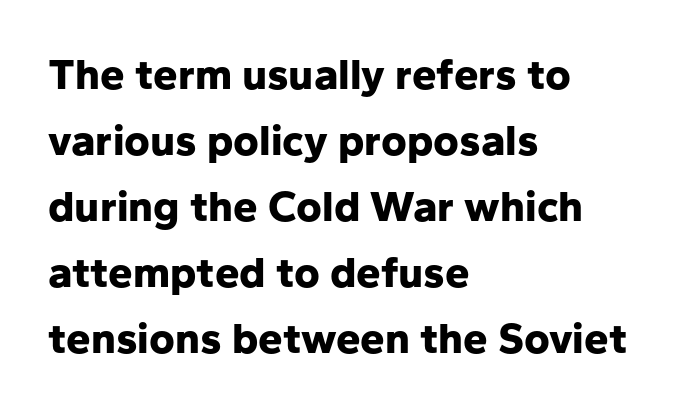
Heavy, bold letterforms. The passage shown has conventional tracking throughout. Quick note: not italic, upright. Is there much room between lines? A standard amount, neither cramped nor airy. If you drew a ruler down the left edge, every line would touch it. The rendering uses natural spacing where letterforms have individual widths.
